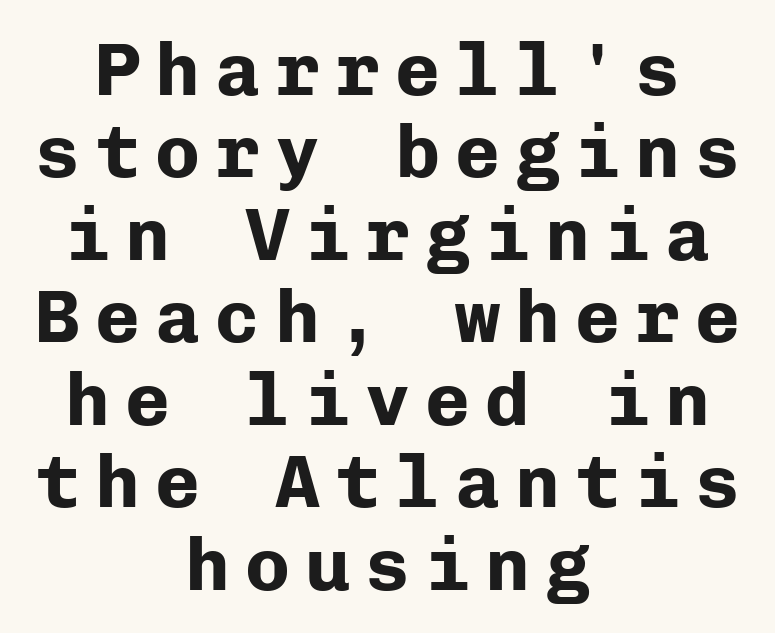
Q: Is the text bold? A: Yes.
Q: Is the text italic (slanted)? A: No, it is upright.
Q: Is the typeface a serif or a sans-serif typeface? A: Sans-serif.
Q: Is the text underlined? A: No.
Q: How is the paragraph aligned? A: Centered.
Q: Is the spacing between letters normal or unusually wide? A: Unusually wide.
Q: Is the spacing between lines tight, normal or loose? A: Tight.
Q: Width (condensed, normal, or wide)? A: Normal.
Q: Stroke contrast? A: Low.
Q: x-height? A: Medium.
Q: Monospaced? A: Yes.
